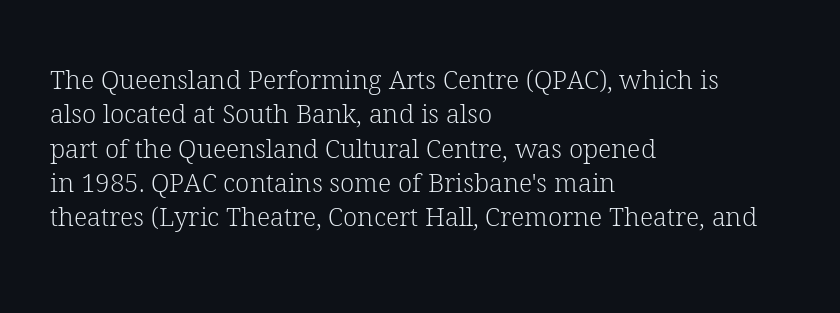
{"italic": "no", "bold": "no", "underline": "no", "align": "left", "line_spacing": "normal", "line_spacing_ratio": 1.32, "letter_spacing": "normal", "letter_spacing_em": 0.0, "glyph_px": 26}
